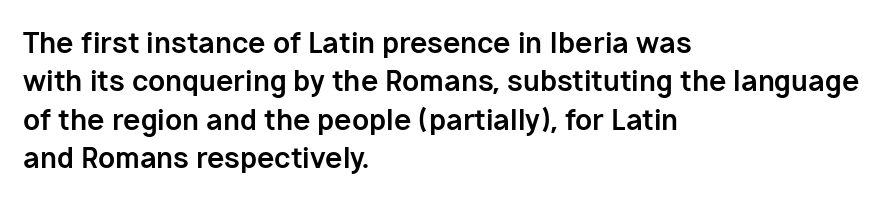
Q: Is the text bold? A: Yes.
Q: Is the text italic (slanted)? A: No, it is upright.
Q: Is the typeface a serif or a sans-serif typeface? A: Sans-serif.
Q: Is the text underlined? A: No.
Q: How is the paragraph aligned? A: Left-aligned.
Q: Is the spacing between letters normal or unusually wide? A: Normal.
Q: Is the spacing between lines tight, normal or loose? A: Normal.
Q: Width (condensed, normal, or wide)? A: Normal.
Q: Stroke contrast? A: Low.
Q: x-height? A: Medium.
Q: Monospaced? A: No.
